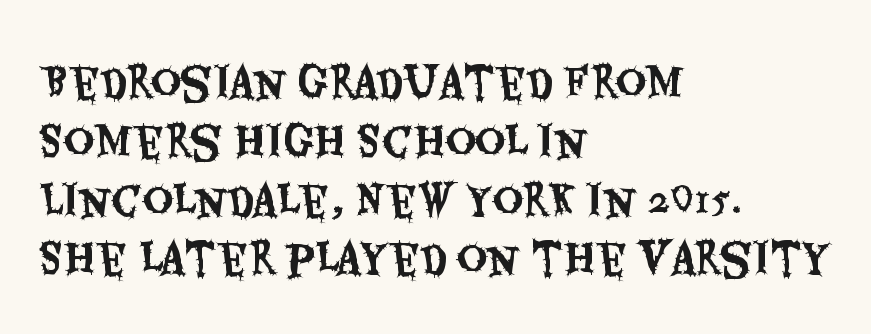
Q: Is the text italic (slanted)? A: No, it is upright.
Q: Is the typeface a serif or a sans-serif typeface? A: Sans-serif.
Q: Is the text underlined? A: No.
Q: How is the paragraph aligned? A: Left-aligned.
Q: Is the spacing between letters normal or unusually wide? A: Normal.
Q: Is the spacing between lines tight, normal or loose? A: Normal.
Q: Width (condensed, normal, or wide)? A: Condensed.
Q: Stroke contrast? A: Medium.
Q: x-height? A: Large.
Q: Monospaced? A: No.
